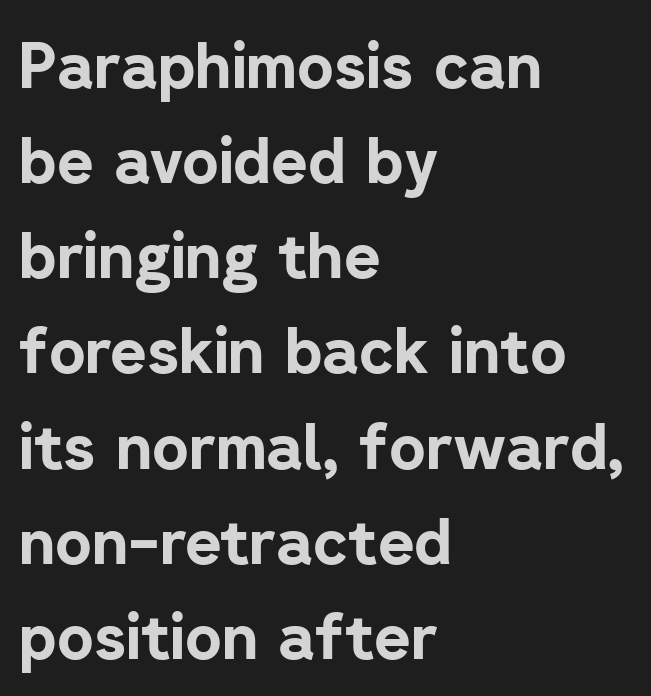
The letters stand upright; this is a roman face. Short and long lines alike share a common starting point at left. On the weight axis this lands at bold, roughly 700. Observe the ordinary spacing: letters are neighbours, not strangers. Observe the absence of serifs on each vertical stroke in this sample.
